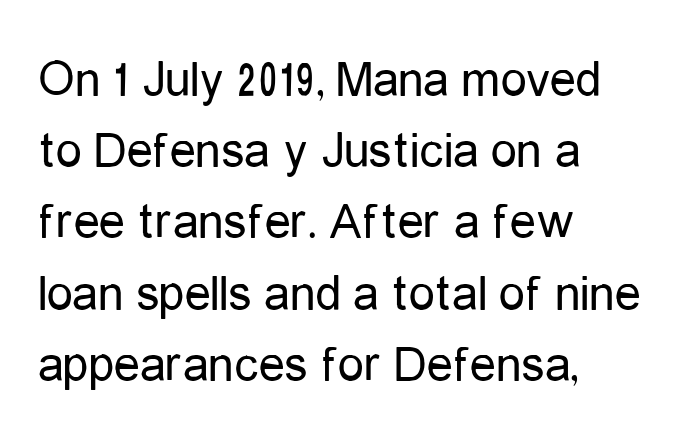
{"serif": "no", "italic": "no", "bold": "no", "weight": "regular", "width": "condensed", "stroke_contrast": "low", "x_height": "medium", "monospaced": "no", "underline": "no", "align": "left", "line_spacing": "normal", "line_spacing_ratio": 1.37, "letter_spacing": "normal", "letter_spacing_em": 0.0, "glyph_px": 52}
